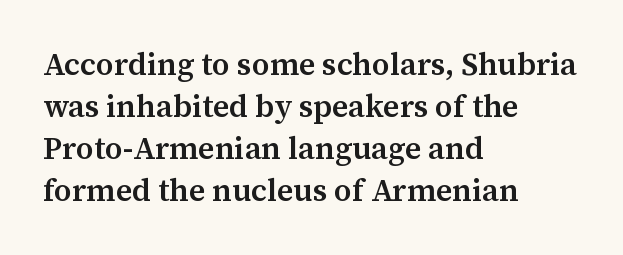
Q: Is the text bold? A: Semi-bold.
Q: Is the text italic (slanted)? A: No, it is upright.
Q: Is the typeface a serif or a sans-serif typeface? A: Serif.
Q: Is the text underlined? A: No.
Q: How is the paragraph aligned? A: Left-aligned.
Q: Is the spacing between letters normal or unusually wide? A: Normal.
Q: Is the spacing between lines tight, normal or loose? A: Normal.
Q: Width (condensed, normal, or wide)? A: Normal.
Q: Stroke contrast? A: Medium.
Q: x-height? A: Medium.
Q: Monospaced? A: No.
